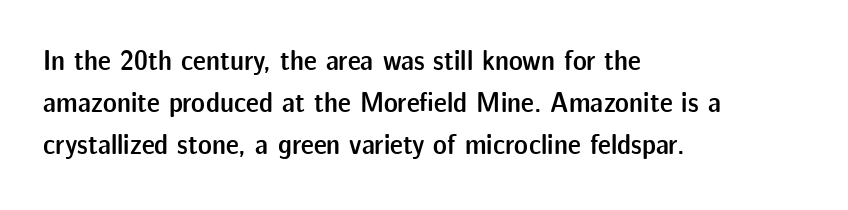
The image shows 29 px semibold sans-serif type, upright; set left-aligned, normal line spacing (1.45x), normal letter spacing, not underlined; low stroke contrast and a medium x-height.
